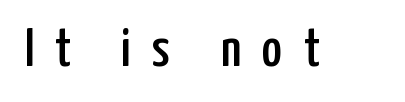
The letters stand straight up with perfectly vertical stems. The designer went with a sans here, leaving each stem footless. Nobody drew a line under any word here. Compared with typical body copy, the letter spacing here is much looser. The letters advance in unequal steps, a hallmark of proportional type.
